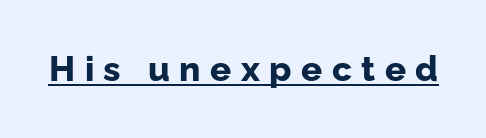
{"serif": "no", "italic": "no", "bold": "yes", "weight": "bold", "width": "normal", "stroke_contrast": "low", "x_height": "medium", "monospaced": "no", "underline": "yes", "letter_spacing": "wide", "letter_spacing_em": 0.27, "glyph_px": 35}
